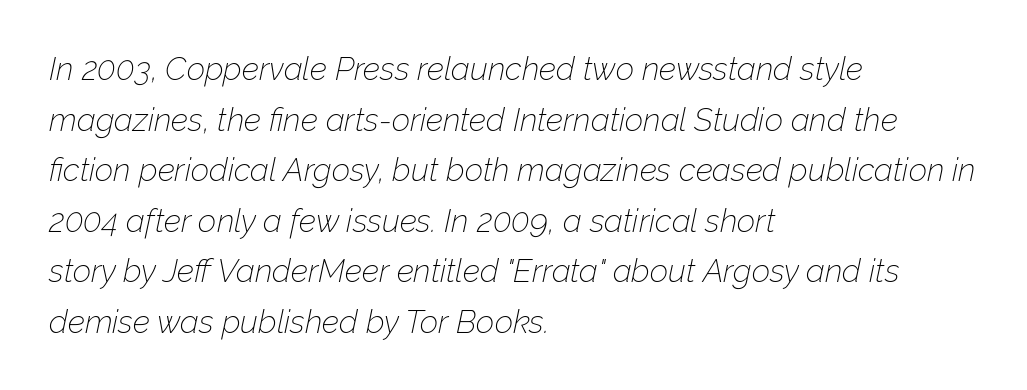
Q: Is the text bold? A: No.
Q: Is the text italic (slanted)? A: Yes, it leans right by about 12 degrees.
Q: Is the text underlined? A: No.
Q: How is the paragraph aligned? A: Left-aligned.
Q: Is the spacing between letters normal or unusually wide? A: Normal.
Q: Is the spacing between lines tight, normal or loose? A: Normal.
Q: Width (condensed, normal, or wide)? A: Normal.
Q: Stroke contrast? A: Low.
Q: x-height? A: Medium.
Q: Monospaced? A: No.
